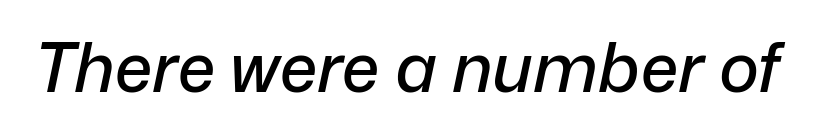
The image shows 68 px text type, italic (leaning right); set normal letter spacing, not underlined; low stroke contrast and a medium x-height.
